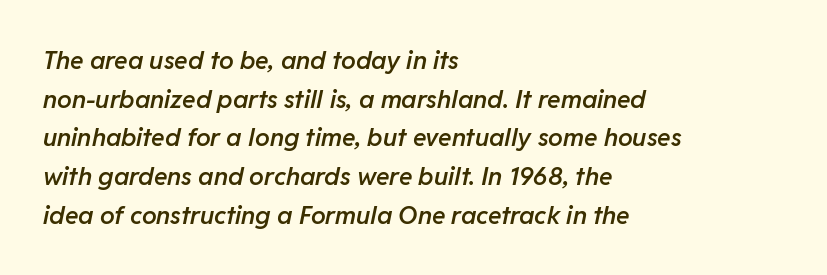
Q: Is the text bold? A: Semi-bold.
Q: Is the text italic (slanted)? A: Yes, it leans right by about 11 degrees.
Q: Is the text underlined? A: No.
Q: How is the paragraph aligned? A: Left-aligned.
Q: Is the spacing between letters normal or unusually wide? A: Normal.
Q: Is the spacing between lines tight, normal or loose? A: Normal.
